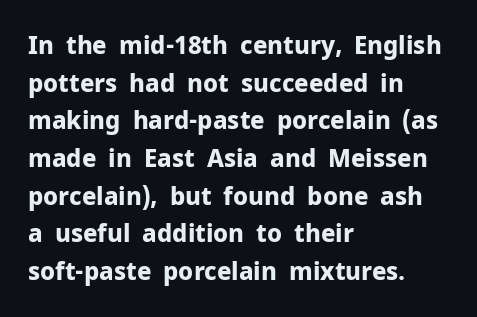
Heavy, bold letterforms. Quick note: underline off. The space between consecutive lines is moderate. This is roman type, the default non-slanted kind. The compositor pushed each line to the left boundary.
